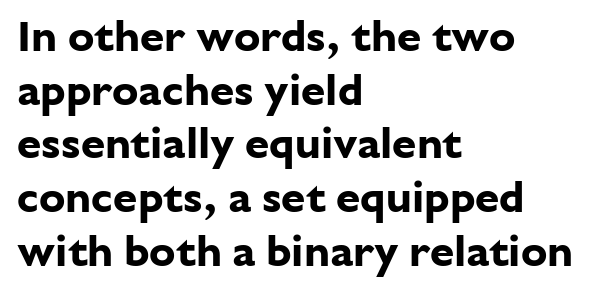
The lettering stays uniformly vertical, giving the passage a roman look. Varying glyph widths throughout — classic text-font behaviour. The compositor pushed each line to the left boundary. To sum up the face: it is a sans, with no serifs.
